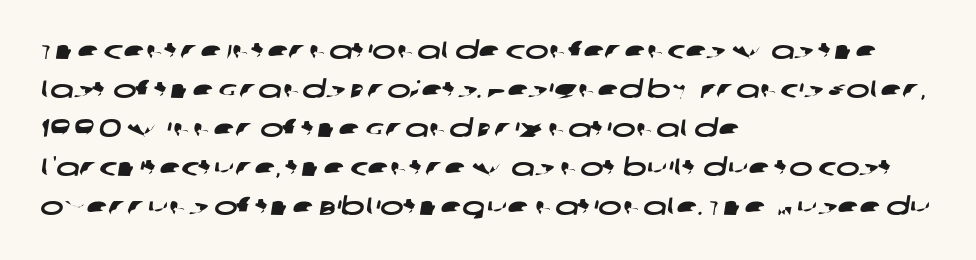
The image shows 25 px text type; set left-aligned, normal line spacing (1.56x), normal letter spacing, not underlined.
